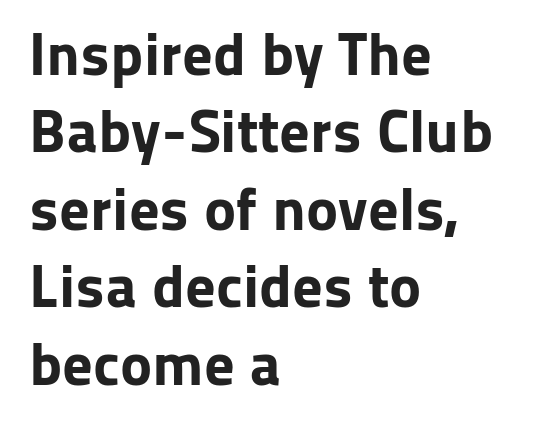
The passage is arranged the way most books set body copy — flush left. Typographically, this falls in the sans-serif category. Heavy, bold letterforms. The space directly below the letters is spotless. Characters follow at the spacing the type designer built in. These lines were composed using upright roman letters.
